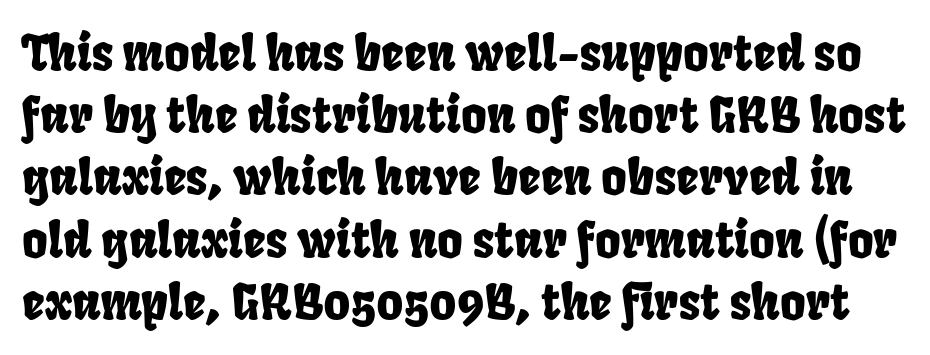
{"serif": "no", "width": "condensed", "stroke_contrast": "low", "x_height": "large", "monospaced": "no", "underline": "no", "line_spacing": "normal", "line_spacing_ratio": 1.27, "letter_spacing": "normal", "letter_spacing_em": 0.0, "glyph_px": 49}
